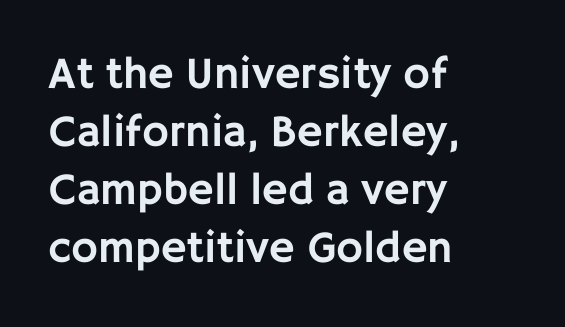
The image shows 45 px sans-serif type, upright; set left-aligned, normal line spacing (1.29x), normal letter spacing, not underlined; low stroke contrast and a large x-height.
